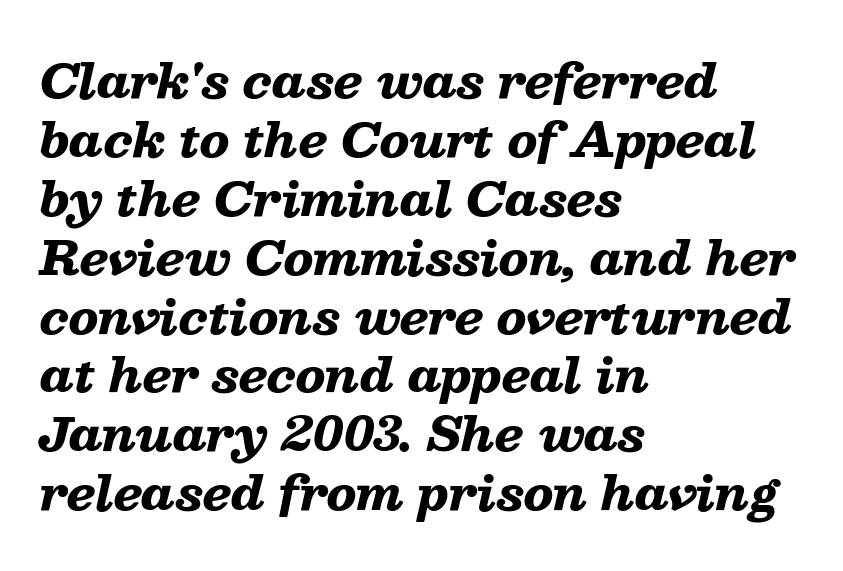
The face used here is proportionally spaced, like ordinary book or web type. This sample keeps an unexceptional amount of space between lines. The letters sit at their default tracking, neither squeezed nor spread. Is the type slanted? Yes — the strokes lean at a clear angle.
